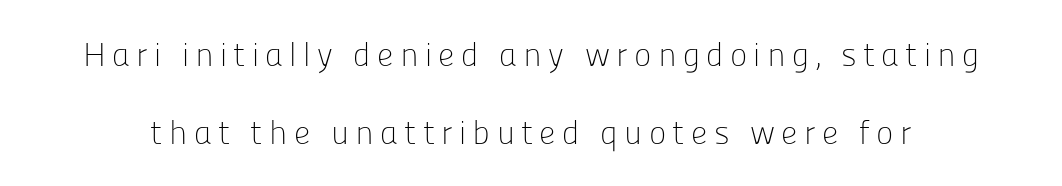
Every character sits straight up, as roman type does. Descender tails drop into unmarked territory. Think of a printed novel: that variable character pitch is what you see here. No feet cap the strokes, marking this as sans-serif type. The letters look calm and open, with moderate or lighter stems. Summary of vertical rhythm: relaxed, with wide interline spacing.
